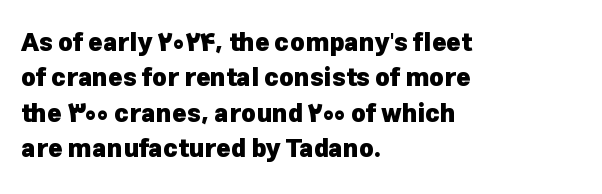
{"italic": "no", "bold": "yes", "underline": "no", "align": "left", "line_spacing": "normal", "line_spacing_ratio": 1.42, "letter_spacing": "normal", "letter_spacing_em": 0.0, "glyph_px": 25}
